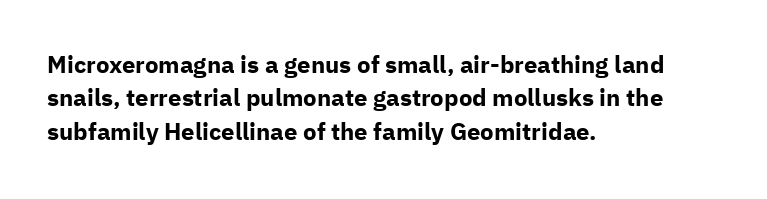
The image shows 24 px bold type, upright; set left-aligned, normal line spacing (1.39x), normal letter spacing, not underlined.
